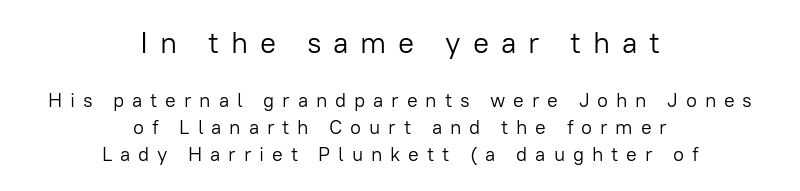
{"serif": "no", "italic": "no", "bold": "no", "weight": "light", "width": "normal", "stroke_contrast": "low", "x_height": "medium", "monospaced": "no", "underline": "no", "align": "center", "line_spacing": "normal", "line_spacing_ratio": 1.35, "letter_spacing": "wide", "letter_spacing_em": 0.39, "larger_block": "first", "size_ratio": 1.5, "glyph_px": 30}
